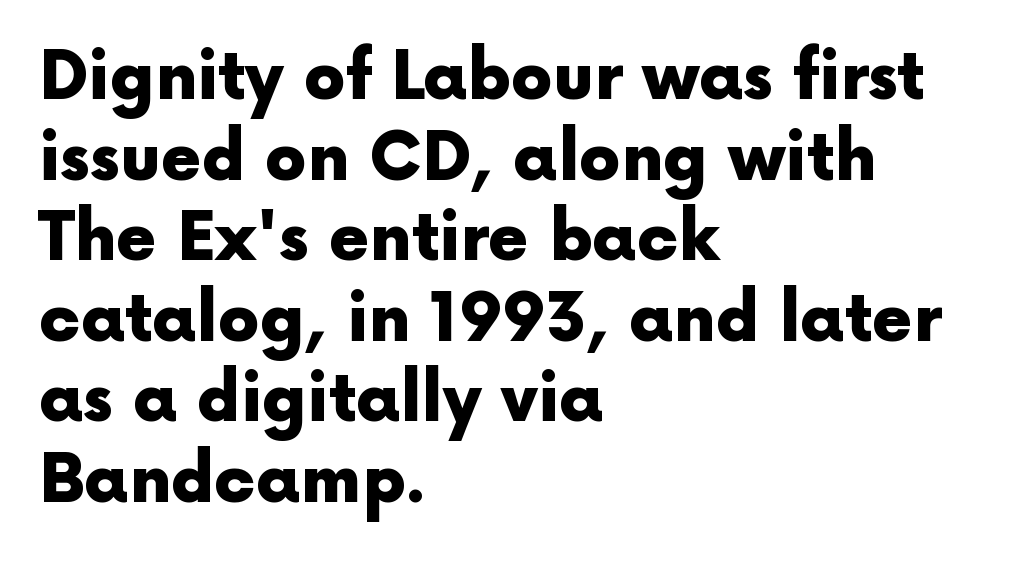
Anything drawn beneath the words? Only blank space. One-word summary of the alignment: left. The rendering uses a bold face; every stroke is thick and dark. The horizontal fit of the characters is conventional and even. The characters display no serif detailing; their extremities are plain. You can tell it's not italic because the verticals are truly vertical.
